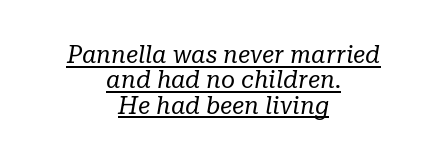
Q: Is the text bold? A: No.
Q: Is the text italic (slanted)? A: Yes, it leans right by about 10 degrees.
Q: Is the text underlined? A: Yes.
Q: How is the paragraph aligned? A: Centered.
Q: Is the spacing between letters normal or unusually wide? A: Normal.
Q: Is the spacing between lines tight, normal or loose? A: Tight.
